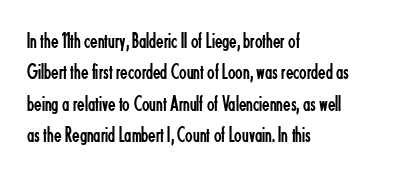
{"italic": "no", "bold": "no", "underline": "no", "align": "left", "line_spacing": "normal", "line_spacing_ratio": 1.43, "letter_spacing": "normal", "letter_spacing_em": 0.0, "glyph_px": 22}
